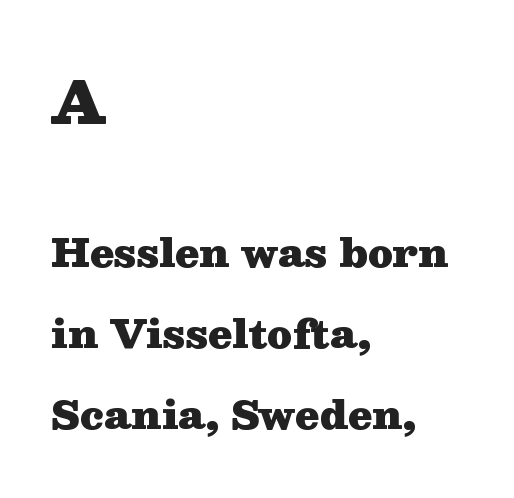
The image shows 58 px heavy, wide serif type, upright; set left-aligned, loose line spacing (2.08x), normal letter spacing, not underlined; the first (top) block is 1.49x larger; medium stroke contrast and a medium x-height.
